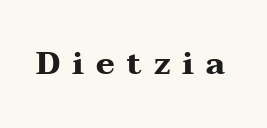
{"serif": "yes", "italic": "no", "bold": "yes", "weight": "heavy", "width": "wide", "stroke_contrast": "medium", "x_height": "medium", "monospaced": "no", "underline": "no", "letter_spacing": "wide", "letter_spacing_em": 0.37, "glyph_px": 32}
